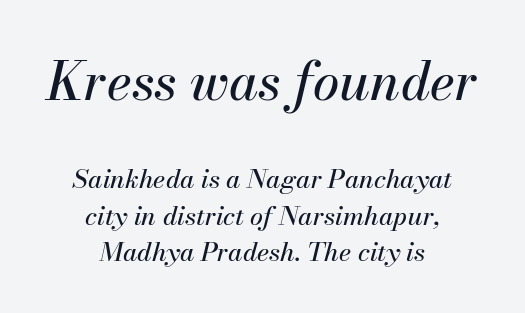
{"italic": "yes", "lean": "right", "slant_degrees": 13, "width": "normal", "stroke_contrast": "medium", "x_height": "small", "monospaced": "no", "underline": "no", "align": "center", "line_spacing": "normal", "line_spacing_ratio": 1.42, "letter_spacing": "normal", "letter_spacing_em": 0.0, "larger_block": "first", "size_ratio": 2.04, "glyph_px": 53}
